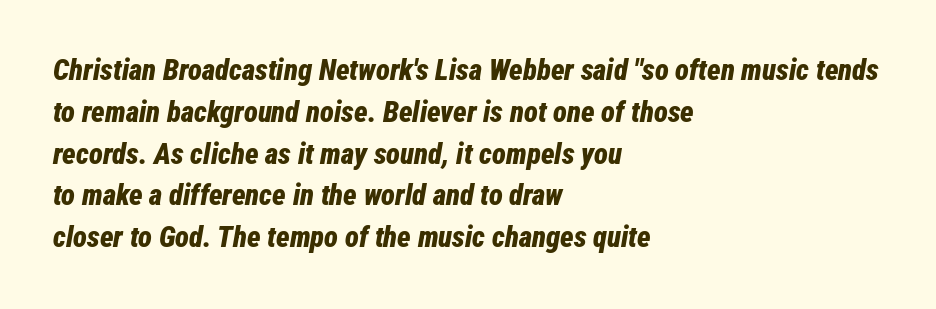
The image shows 29 px bold, condensed type, italic (leaning right); set left-aligned, normal line spacing (1.44x), normal letter spacing, not underlined; low stroke contrast and a medium x-height.
